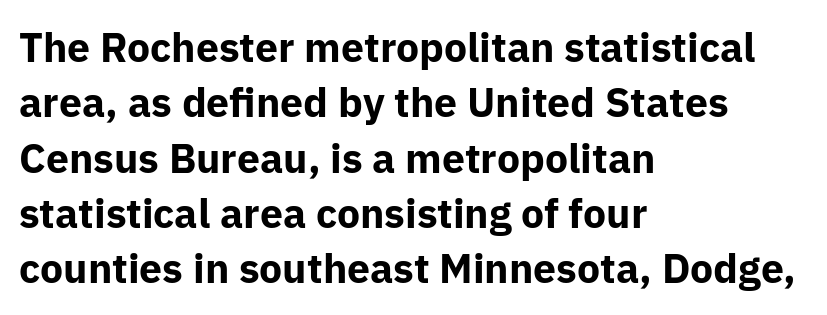
Q: Is the text bold? A: Yes.
Q: Is the text italic (slanted)? A: No, it is upright.
Q: Is the typeface a serif or a sans-serif typeface? A: Sans-serif.
Q: Is the text underlined? A: No.
Q: How is the paragraph aligned? A: Left-aligned.
Q: Is the spacing between letters normal or unusually wide? A: Normal.
Q: Is the spacing between lines tight, normal or loose? A: Normal.
Q: Width (condensed, normal, or wide)? A: Normal.
Q: Stroke contrast? A: Low.
Q: x-height? A: Medium.
Q: Monospaced? A: No.
